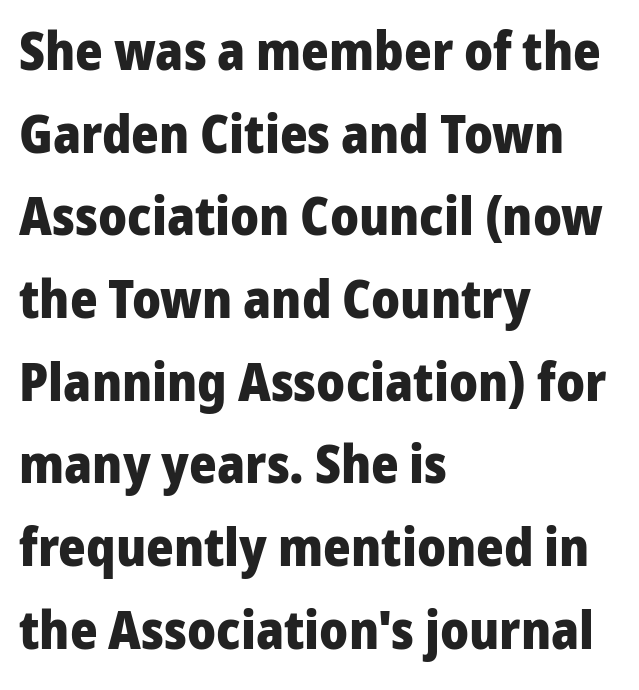
The passage shown is not underscored anywhere. Default kerning and tracking; the words read as compact shapes. Summary of weight: heavy, a full bold. The ragged edge is on the right, which tells us the setting is flush left.
